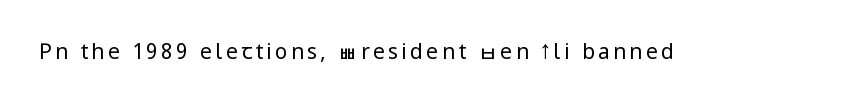
Q: Is the text bold? A: No.
Q: Is the text italic (slanted)? A: No, it is upright.
Q: Is the text underlined? A: No.
